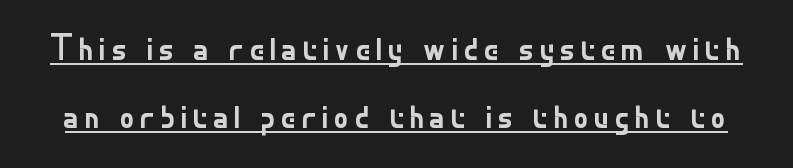
Q: Is the text bold? A: No.
Q: Is the text italic (slanted)? A: No, it is upright.
Q: Is the typeface a serif or a sans-serif typeface? A: Sans-serif.
Q: Is the text underlined? A: Yes.
Q: Width (condensed, normal, or wide)? A: Normal.
Q: Stroke contrast? A: Low.
Q: x-height? A: Small.
Q: Monospaced? A: No.
